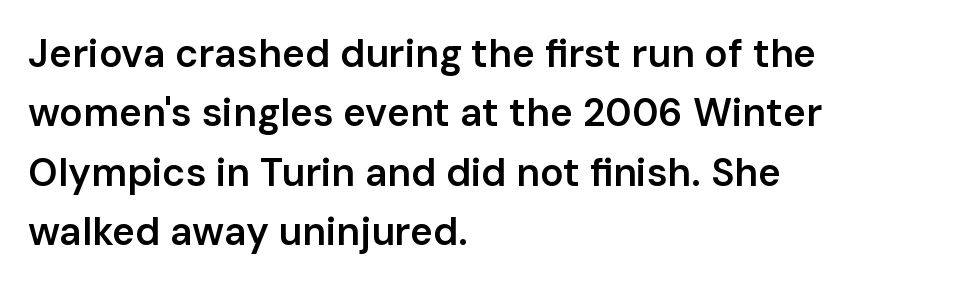
Q: Is the text bold? A: Semi-bold.
Q: Is the text italic (slanted)? A: No, it is upright.
Q: Is the typeface a serif or a sans-serif typeface? A: Sans-serif.
Q: Is the text underlined? A: No.
Q: How is the paragraph aligned? A: Left-aligned.
Q: Is the spacing between letters normal or unusually wide? A: Normal.
Q: Is the spacing between lines tight, normal or loose? A: Normal.
Q: Width (condensed, normal, or wide)? A: Normal.
Q: Stroke contrast? A: Low.
Q: x-height? A: Medium.
Q: Monospaced? A: No.
